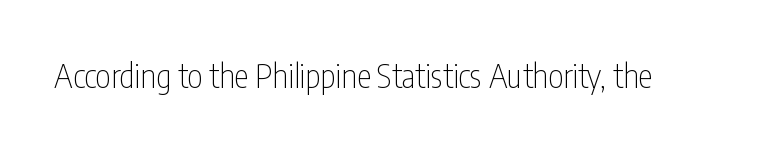
Designer's note — italics off, roman on. The characters display no serif detailing; their extremities are plain. The letters look calm and open, with moderate or lighter stems. Rule under the text: the space is simply empty.
